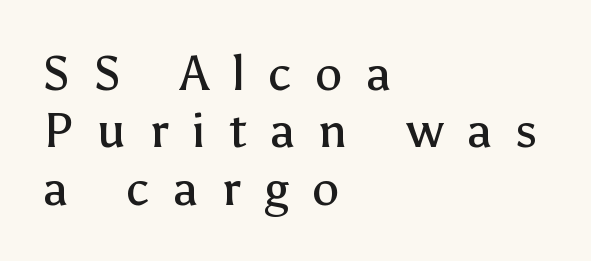
{"serif": "no", "italic": "no", "bold": "no", "weight": "regular", "width": "normal", "stroke_contrast": "low", "x_height": "medium", "monospaced": "no", "underline": "no", "align": "left", "line_spacing_ratio": 1.17, "letter_spacing": "wide", "letter_spacing_em": 0.48, "glyph_px": 49}
